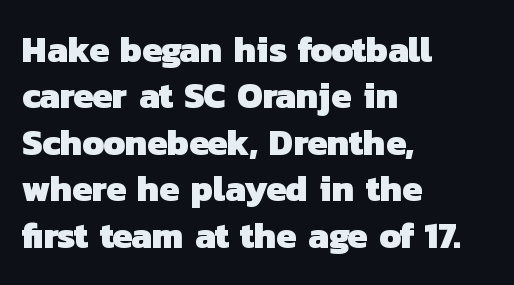
{"serif": "no", "bold": "yes", "weight": "heavy", "width": "normal", "stroke_contrast": "low", "x_height": "medium", "monospaced": "no", "underline": "no", "align": "left", "line_spacing": "normal", "line_spacing_ratio": 1.29, "letter_spacing": "normal", "letter_spacing_em": 0.0, "glyph_px": 36}
